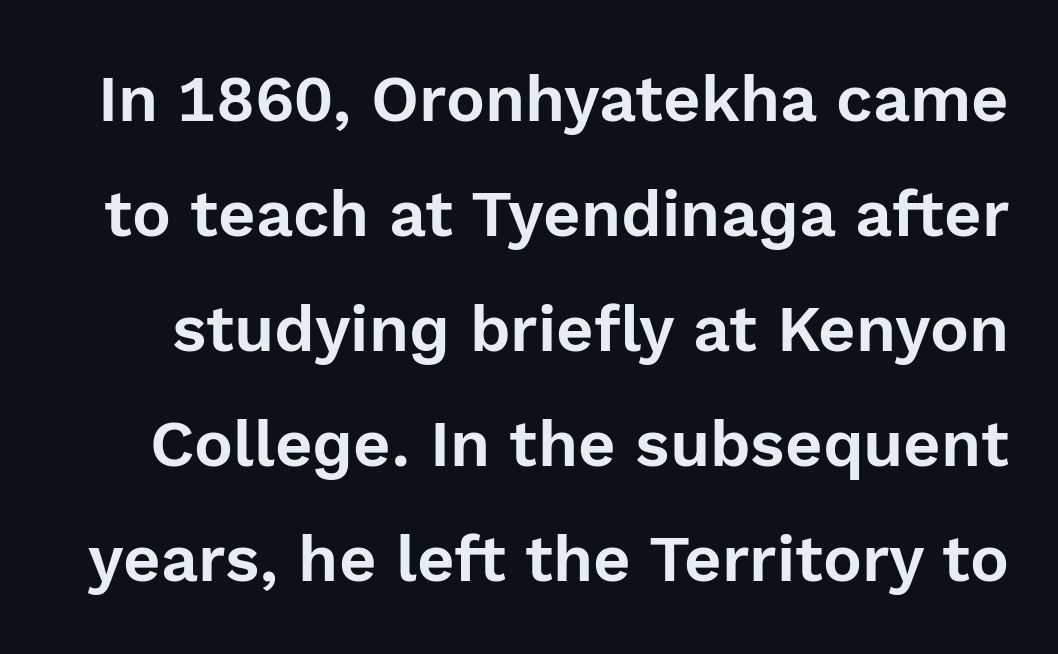
The area under the type is left untouched. A typesetter would call this proportional, since set widths differ per character. Font category for this specimen: sans-serif. A typesetter would mark this as roman, not italic.
